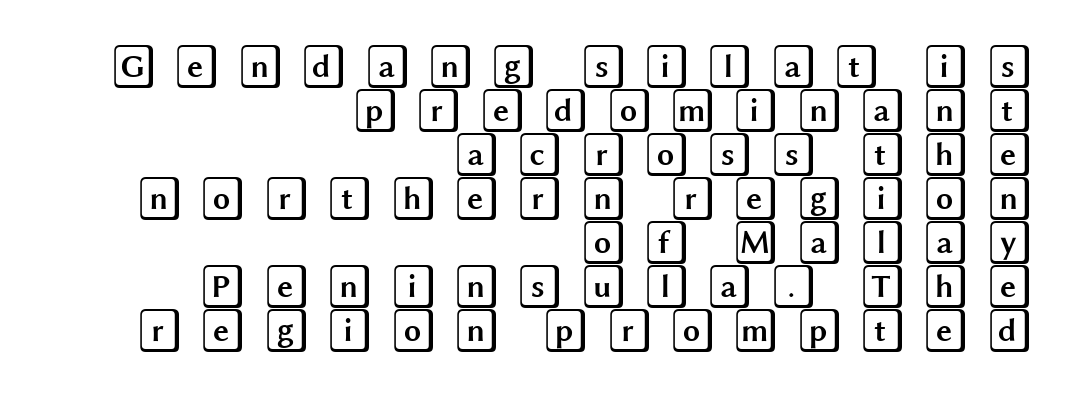
The leading is snug, giving the passage a crowded texture. In CSS terms this would be text-align: right. The strip under each line holds only bare page. This is the regular roman posture of the typeface. The letterforms stand isolated, each surrounded by extra space.
